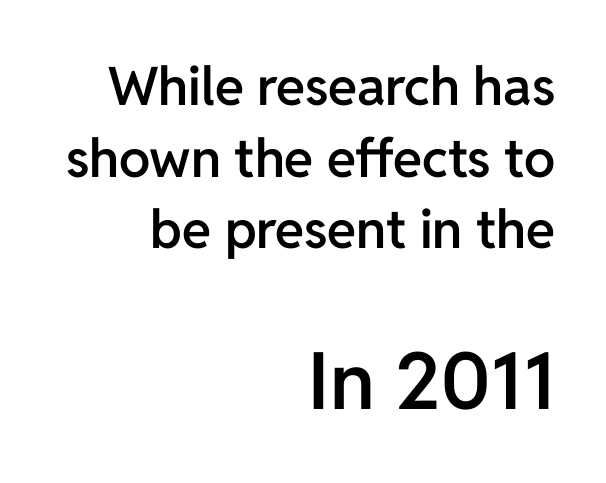
{"serif": "no", "italic": "no", "bold": "semi", "weight": "semibold", "width": "normal", "stroke_contrast": "low", "x_height": "medium", "monospaced": "no", "underline": "no", "align": "right", "line_spacing": "normal", "line_spacing_ratio": 1.35, "letter_spacing": "normal", "letter_spacing_em": 0.0, "larger_block": "second", "size_ratio": 1.49, "glyph_px": 79}
